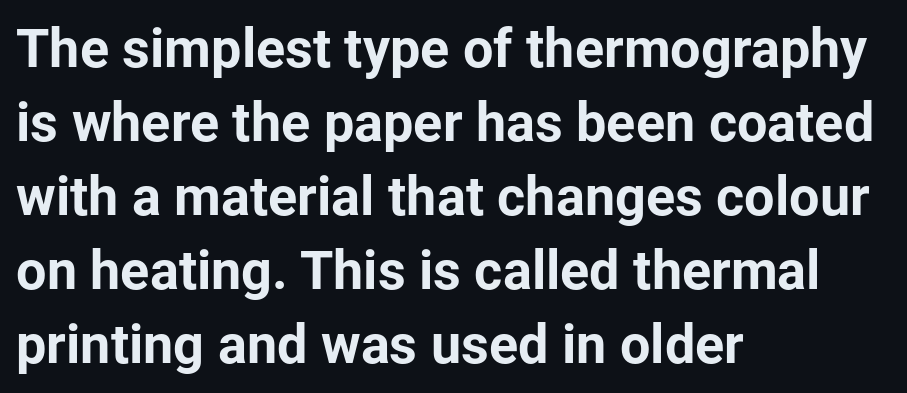
The image shows 54 px bold sans-serif type, upright; set left-aligned, normal line spacing (1.37x), normal letter spacing, not underlined; low stroke contrast and a medium x-height.
